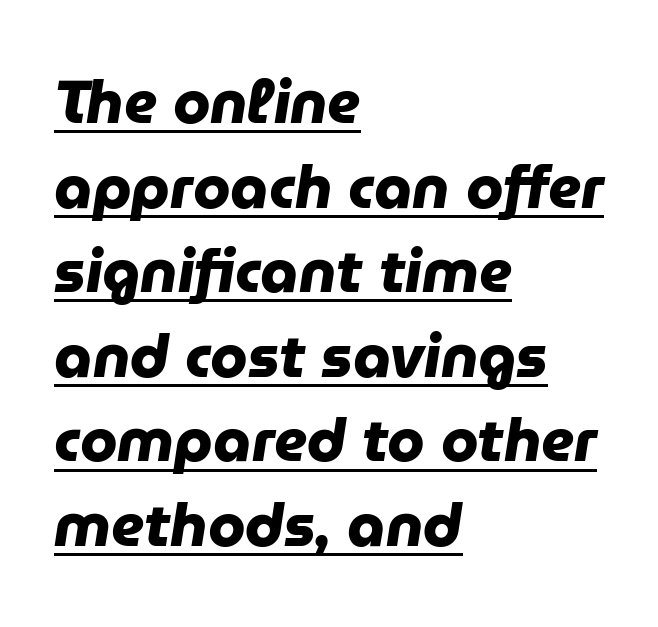
Notice how the passage keeps a crisp vertical edge on the left only. Short note: letters normally spaced. Character widths vary here, with narrow letters taking less room than wide ones. This is heavy type, rendered in bold. Notice how descenders clear the ascenders below comfortably — that's standard leading.
